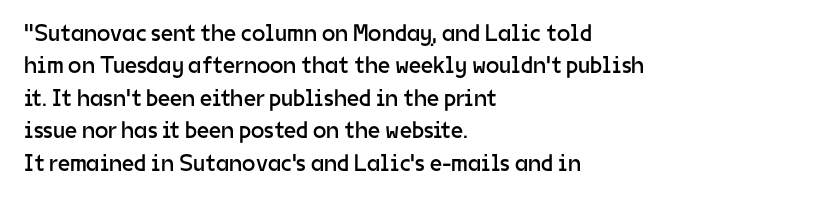
The typesetter chose a ragged-right arrangement here. In terms of letterspacing, this is plain default setting. Descenders hang freely into open space. A typesetter would call this leading conventional body-copy spacing. Stems and bowls with no extra thickness — not bold.
